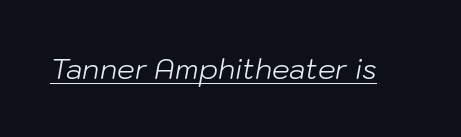
Q: Is the text bold? A: No.
Q: Is the text italic (slanted)? A: Yes, it leans right by about 10 degrees.
Q: Is the text underlined? A: Yes.
Q: Is the spacing between letters normal or unusually wide? A: Normal.
Q: Width (condensed, normal, or wide)? A: Normal.
Q: Stroke contrast? A: Low.
Q: x-height? A: Medium.
Q: Monospaced? A: No.
